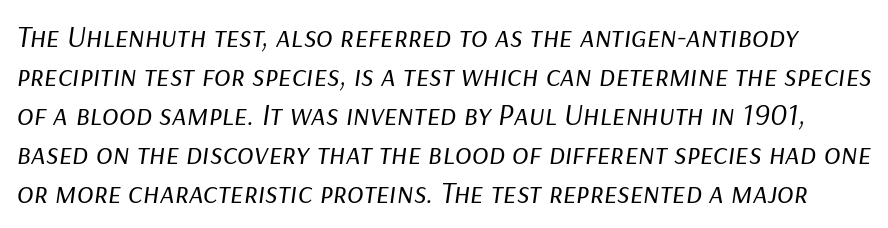
Q: Is the text bold? A: No.
Q: Is the text italic (slanted)? A: Yes, it leans right by about 9 degrees.
Q: Is the text underlined? A: No.
Q: Is the spacing between letters normal or unusually wide? A: Normal.
Q: Is the spacing between lines tight, normal or loose? A: Normal.
Q: Width (condensed, normal, or wide)? A: Normal.
Q: Stroke contrast? A: Low.
Q: x-height? A: Medium.
Q: Monospaced? A: No.
